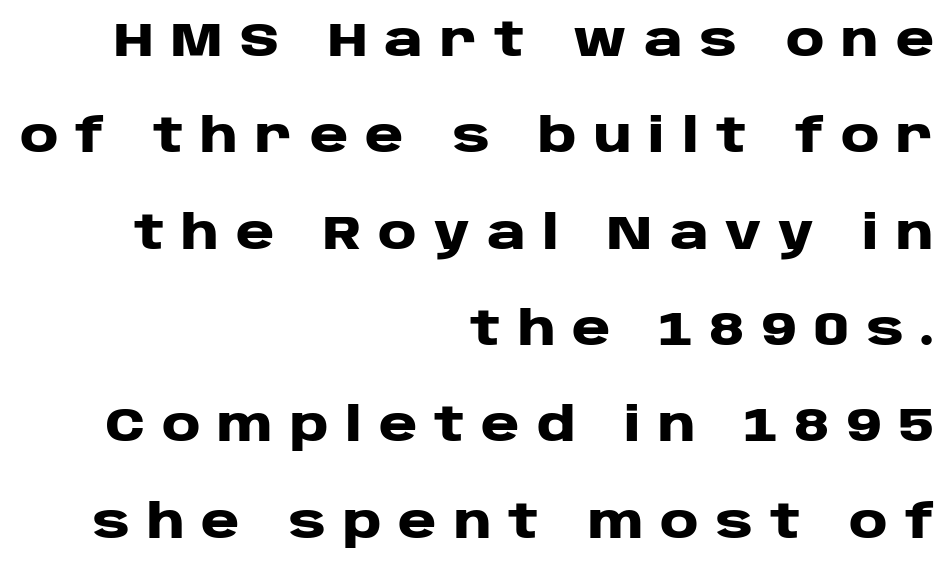
The image shows 47 px heavy, wide sans-serif type, upright; set right-aligned, loose line spacing (2.05x), unusually wide letter spacing (+0.36 em), not underlined; low stroke contrast and a large x-height.
